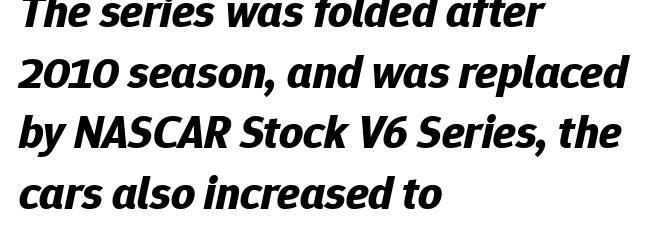
The image shows 47 px bold type, italic (leaning right); set left-aligned, normal line spacing (1.29x), normal letter spacing, not underlined; low stroke contrast and a medium x-height.
